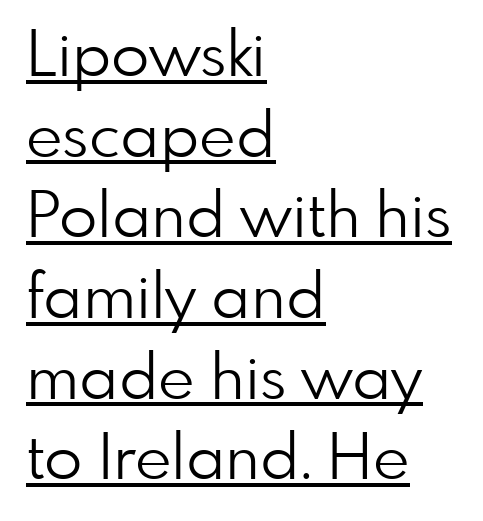
The image shows 63 px light sans-serif type, upright; set left-aligned, normal line spacing (1.28x), normal letter spacing, underlined; low stroke contrast and a small x-height.
